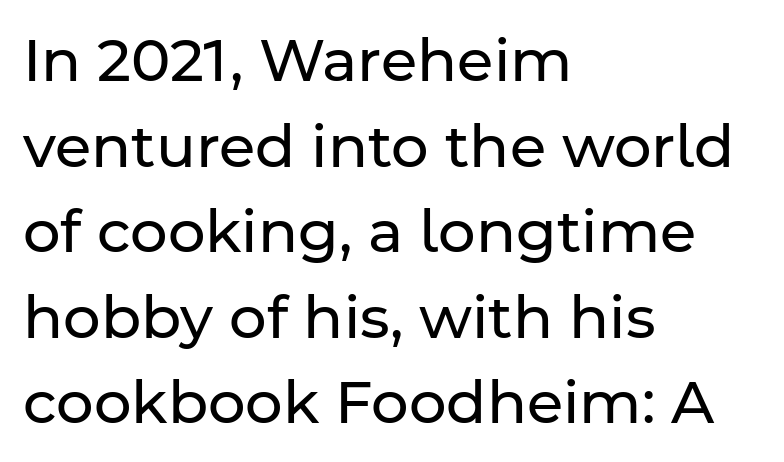
Nope, not italic — everything's standing straight. The face used here is proportionally spaced, like ordinary book or web type. Nothing sits at the stroke ends, so this counts as sans-serif. Short note: letters normally spaced. Check the space under the baseline: it is left empty. No letter is thick-stroked: the sample isn't bold.
